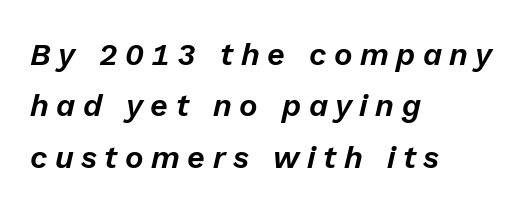
Beneath every word, the page is bare. Horizontal bands of white between lines are of average thickness. Left-aligned paragraph, ragged on the right. Rendered with sloped, italic letterforms.
